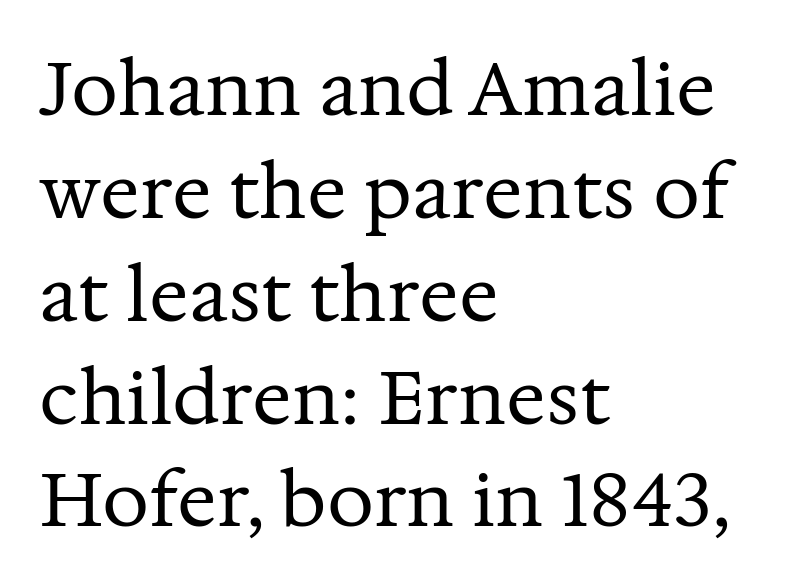
Honestly, there is no underline to notice here at all. It's the straight-up-and-down kind of type. Compared with a typical body face, this is equally light or lighter still. The type family on display is of the serif kind. Spacing verdict: proportional, widths tailored to each character.
